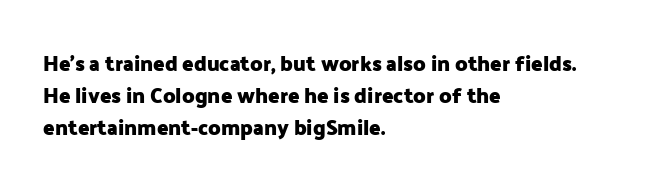
The image shows 21 px bold type, upright; set left-aligned, normal line spacing (1.52x), normal letter spacing, not underlined.
